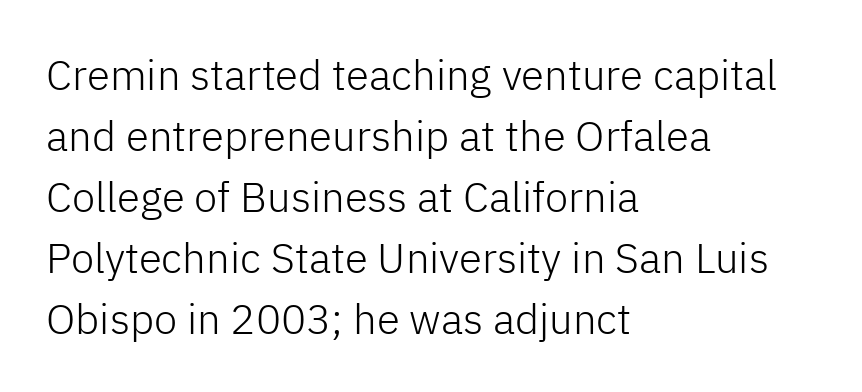
The type sits square on the baseline with zero lean. The passage shown is not underscored anywhere. The leading is moderate, giving the passage an even texture. Layout note: lines flush left. The horizontal fit of the characters is conventional and even.
